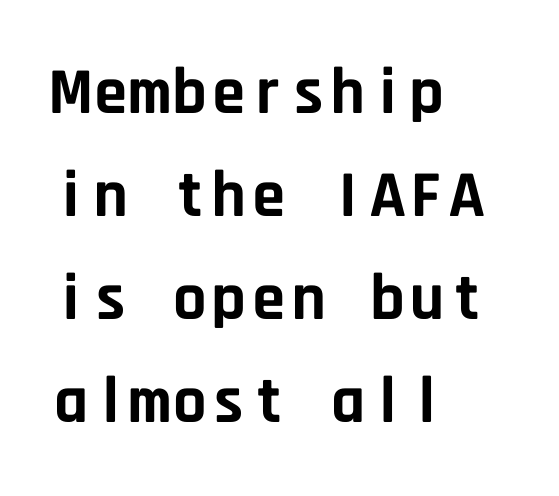
Q: Is the text bold? A: Yes.
Q: Is the text italic (slanted)? A: No, it is upright.
Q: Is the typeface a serif or a sans-serif typeface? A: Sans-serif.
Q: Is the text underlined? A: No.
Q: How is the paragraph aligned? A: Left-aligned.
Q: Is the spacing between letters normal or unusually wide? A: Normal.
Q: Is the spacing between lines tight, normal or loose? A: Normal.
Q: Width (condensed, normal, or wide)? A: Normal.
Q: Stroke contrast? A: Low.
Q: x-height? A: Large.
Q: Monospaced? A: Yes.
